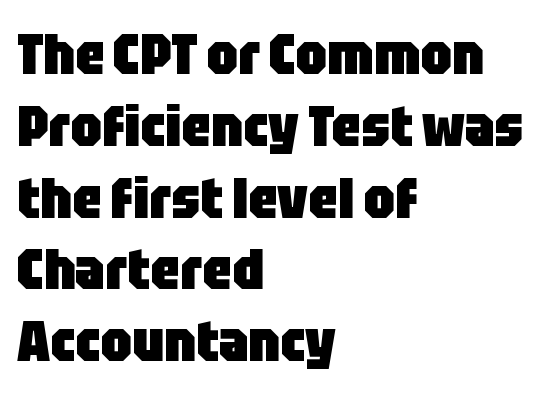
Q: Is the text bold? A: Yes.
Q: Is the text italic (slanted)? A: No, it is upright.
Q: Is the typeface a serif or a sans-serif typeface? A: Sans-serif.
Q: Is the text underlined? A: No.
Q: How is the paragraph aligned? A: Left-aligned.
Q: Is the spacing between letters normal or unusually wide? A: Normal.
Q: Is the spacing between lines tight, normal or loose? A: Normal.
Q: Width (condensed, normal, or wide)? A: Condensed.
Q: Stroke contrast? A: Low.
Q: x-height? A: Large.
Q: Monospaced? A: No.
